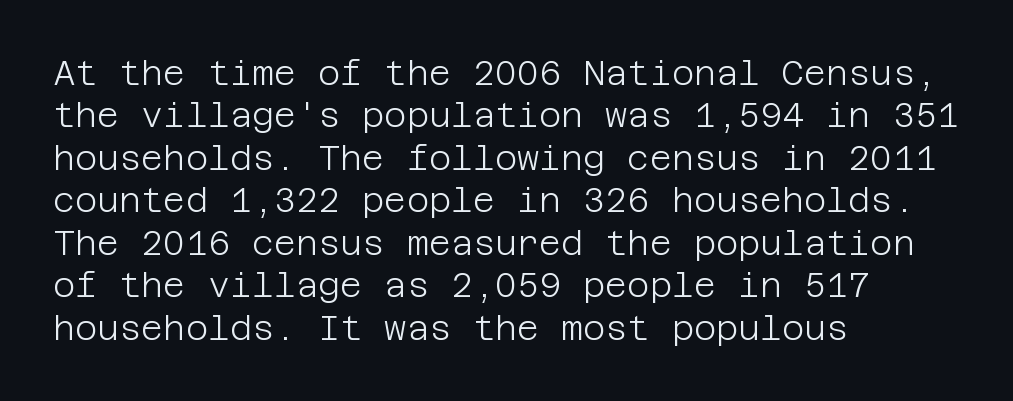
Q: Is the text bold? A: No.
Q: Is the text italic (slanted)? A: No, it is upright.
Q: Is the typeface a serif or a sans-serif typeface? A: Sans-serif.
Q: Is the text underlined? A: No.
Q: How is the paragraph aligned? A: Left-aligned.
Q: Is the spacing between letters normal or unusually wide? A: Normal.
Q: Is the spacing between lines tight, normal or loose? A: Normal.
Q: Width (condensed, normal, or wide)? A: Normal.
Q: Stroke contrast? A: Low.
Q: x-height? A: Large.
